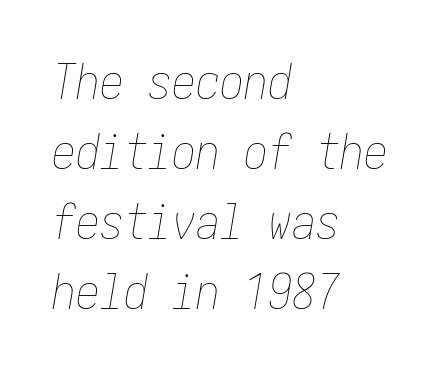
The image shows 48 px thin, condensed type, italic (leaning right); set left-aligned, normal line spacing (1.46x), normal letter spacing, not underlined; low stroke contrast and a medium x-height.
